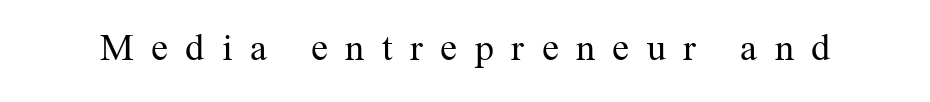
The face used here is proportionally spaced, like ordinary book or web type. Font category for this specimen: serif. Heaviness? Minimal to ordinary, like unemphasized prose. Each row of text sits above clean, open space. The axis of the letterforms is exactly vertical. Tracking here is generous; glyphs stand well apart from one another.
